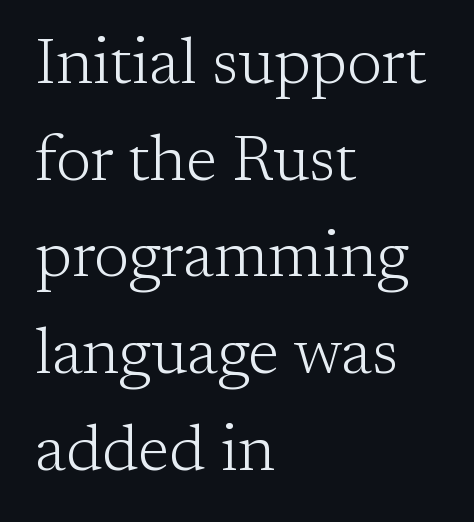
The image shows 64 px light serif type, upright; set left-aligned, normal line spacing (1.51x), normal letter spacing, not underlined; low stroke contrast and a medium x-height.
